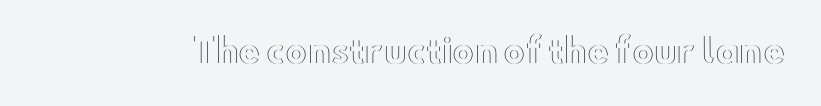
{"italic": "no", "width": "wide", "x_height": "small", "monospaced": "no", "underline": "no", "letter_spacing": "normal", "letter_spacing_em": 0.0, "glyph_px": 33}
